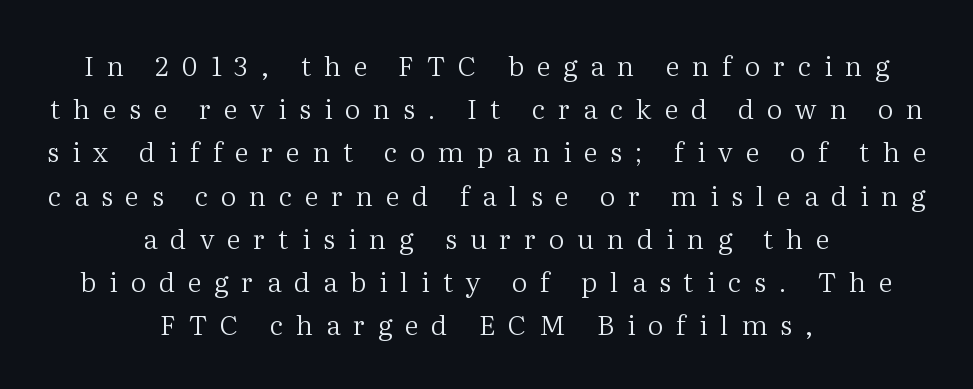
Q: Is the text bold? A: No.
Q: Is the text italic (slanted)? A: No, it is upright.
Q: Is the text underlined? A: No.
Q: How is the paragraph aligned? A: Centered.
Q: Is the spacing between letters normal or unusually wide? A: Unusually wide.
Q: Is the spacing between lines tight, normal or loose? A: Normal.
